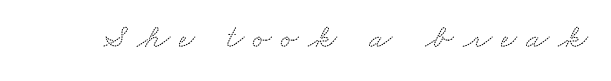
The words here are not underlined. This rendering widens character spacing well past its baseline value. A serif font was chosen for this passage. Do the characters align in a grid? No, the font is proportional.
